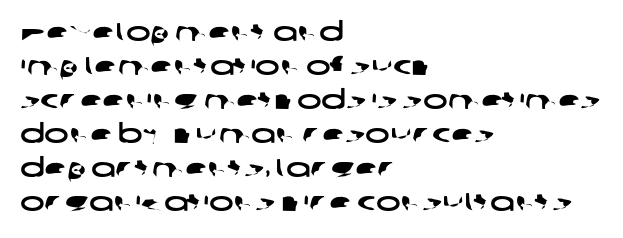
The image shows 26 px text type; set left-aligned, normal line spacing (1.31x), normal letter spacing, not underlined.
